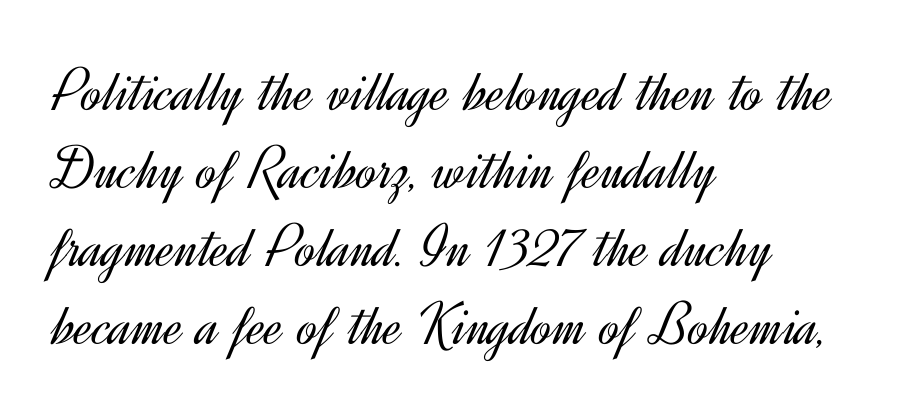
The image shows 62 px light sans-serif type; set left-aligned, normal line spacing (1.26x), normal letter spacing, not underlined; a small x-height.
